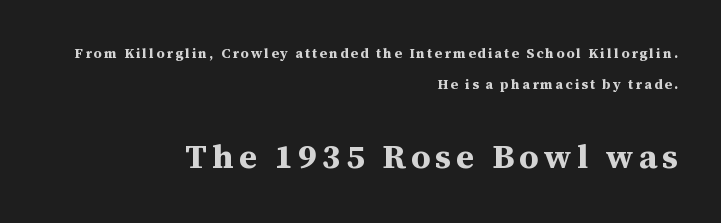
Q: Is the text bold? A: Yes.
Q: Is the text italic (slanted)? A: No, it is upright.
Q: Is the typeface a serif or a sans-serif typeface? A: Serif.
Q: Is the text underlined? A: No.
Q: How is the paragraph aligned? A: Right-aligned.
Q: Is the spacing between lines tight, normal or loose? A: Loose.
Q: Which block of text is set in a larger size, the first (top) or the second (bottom)? A: The second (bottom) one.
Q: Width (condensed, normal, or wide)? A: Normal.
Q: Stroke contrast? A: Medium.
Q: x-height? A: Medium.
Q: Monospaced? A: No.
